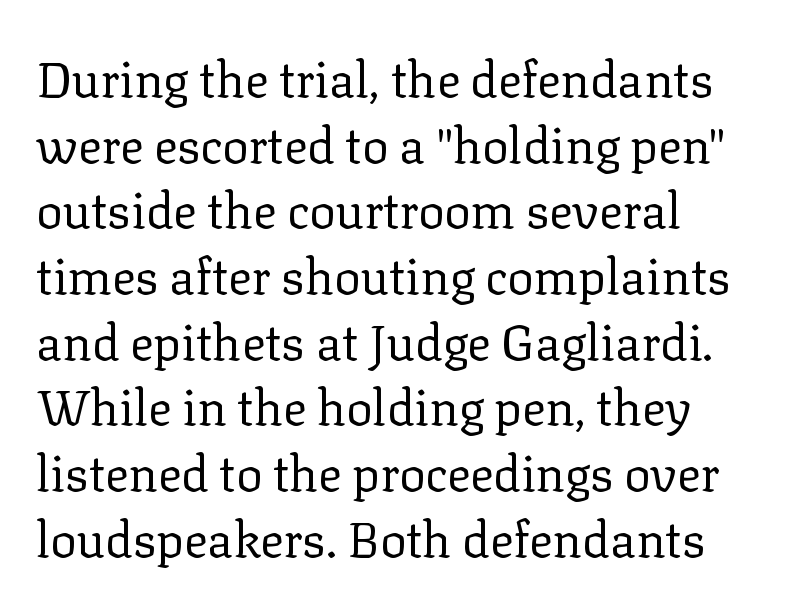
{"serif": "yes", "italic": "no", "bold": "no", "weight": "regular", "width": "normal", "stroke_contrast": "low", "x_height": "medium", "monospaced": "no", "underline": "no", "line_spacing": "normal", "line_spacing_ratio": 1.34, "letter_spacing": "normal", "letter_spacing_em": 0.0, "glyph_px": 49}
